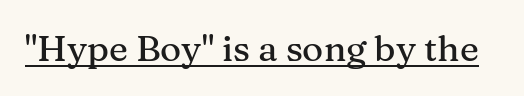
The image shows 36 px serif type, upright; set normal letter spacing, underlined; medium stroke contrast and a medium x-height.
